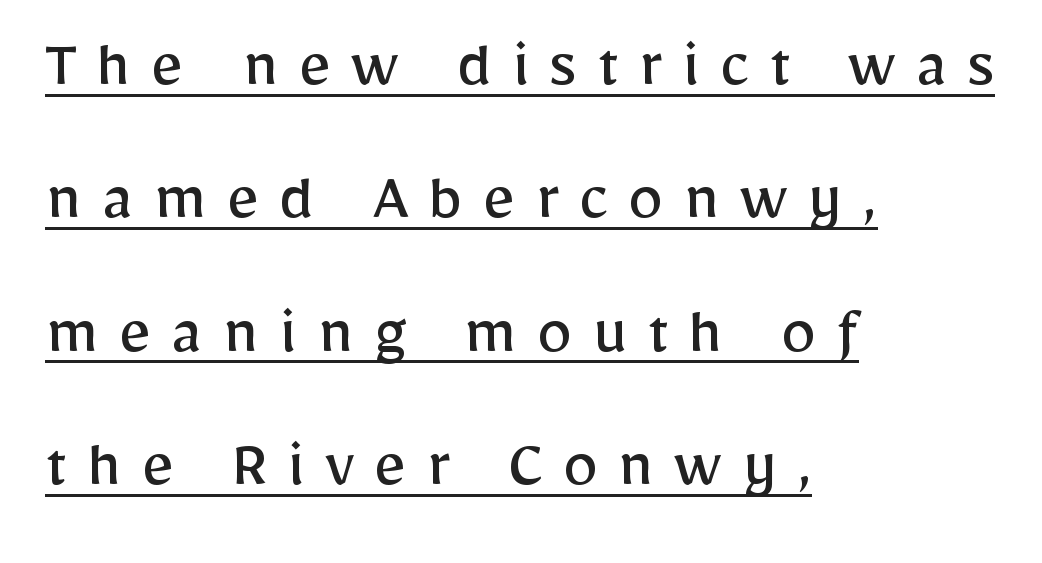
Here the designer chose a conventional face with non-uniform glyph widths. The tracking reads as deliberately expanded to a designer's eye. This sample carries an underscore along the baseline area. A classic flush-left, rag-right setting is used for this passage.
